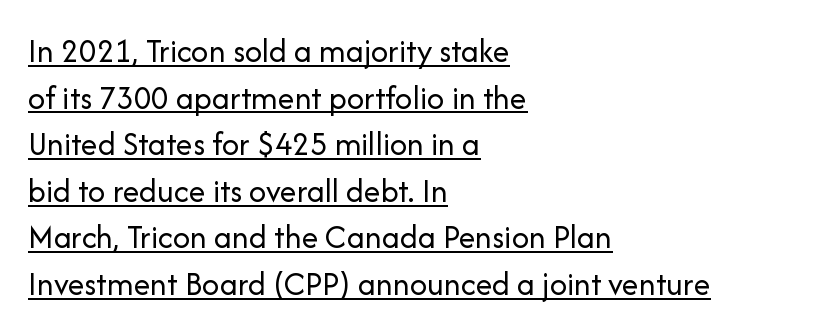
Q: Is the text bold? A: No.
Q: Is the text italic (slanted)? A: No, it is upright.
Q: Is the typeface a serif or a sans-serif typeface? A: Sans-serif.
Q: Is the text underlined? A: Yes.
Q: How is the paragraph aligned? A: Left-aligned.
Q: Is the spacing between letters normal or unusually wide? A: Normal.
Q: Is the spacing between lines tight, normal or loose? A: Normal.
Q: Width (condensed, normal, or wide)? A: Normal.
Q: Stroke contrast? A: Low.
Q: x-height? A: Medium.
Q: Monospaced? A: No.
